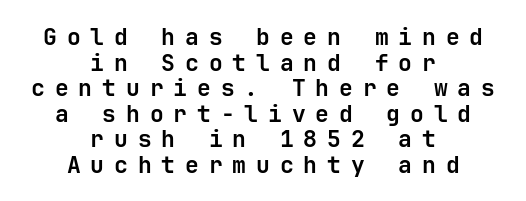
You can tell it's not italic because the verticals are truly vertical. Line spacing here is tight. The passage shown is emphatically bold. There is plenty of visible air inserted between adjacent glyphs. The area under the type is left untouched.
